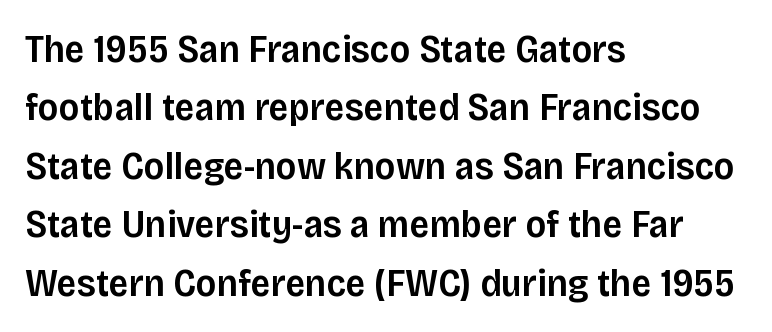
The image shows 39 px semibold sans-serif type, upright; set left-aligned, normal line spacing (1.5x), normal letter spacing, not underlined; low stroke contrast and a large x-height.
